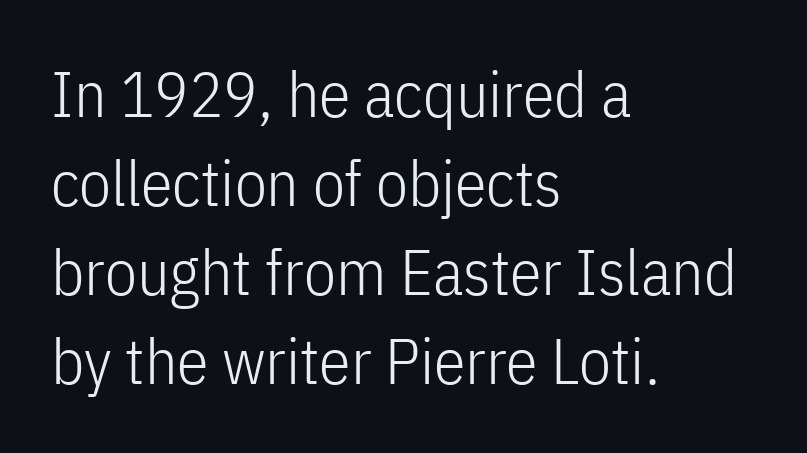
Q: Is the text bold? A: No.
Q: Is the text italic (slanted)? A: No, it is upright.
Q: Is the typeface a serif or a sans-serif typeface? A: Sans-serif.
Q: Is the text underlined? A: No.
Q: How is the paragraph aligned? A: Left-aligned.
Q: Is the spacing between letters normal or unusually wide? A: Normal.
Q: Is the spacing between lines tight, normal or loose? A: Normal.
Q: Width (condensed, normal, or wide)? A: Condensed.
Q: Stroke contrast? A: Low.
Q: x-height? A: Medium.
Q: Monospaced? A: No.
